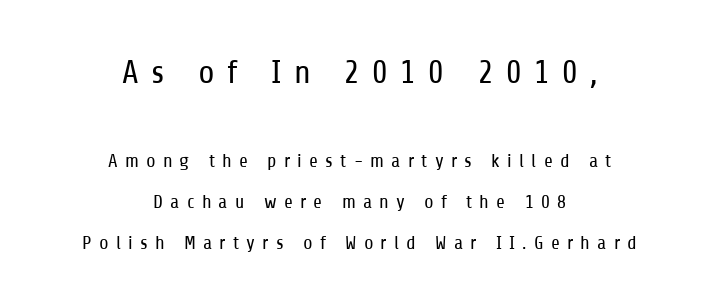
The letters look calm and open, with moderate or lighter stems. Note: no serifs on the glyphs. The lines in this sample share a center point and differ in where they start and stop. You could not count columns in this text — the font is proportionally spaced. The letterforms stand isolated, each surrounded by extra space.
